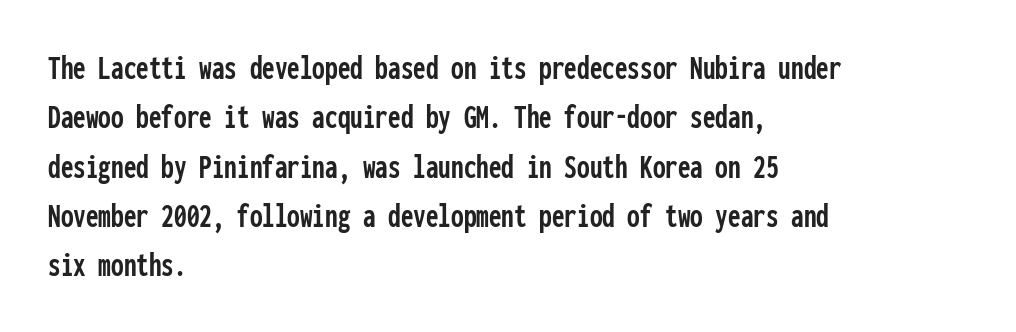
Q: Is the text italic (slanted)? A: No, it is upright.
Q: Is the typeface a serif or a sans-serif typeface? A: Sans-serif.
Q: Is the text underlined? A: No.
Q: How is the paragraph aligned? A: Left-aligned.
Q: Is the spacing between letters normal or unusually wide? A: Normal.
Q: Is the spacing between lines tight, normal or loose? A: Normal.
Q: Width (condensed, normal, or wide)? A: Condensed.
Q: Stroke contrast? A: Low.
Q: x-height? A: Medium.
Q: Monospaced? A: Yes.
